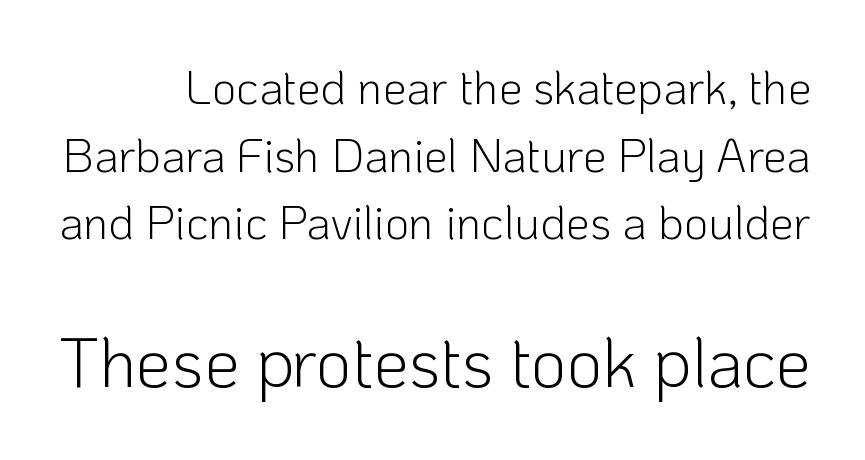
{"serif": "no", "italic": "no", "bold": "no", "weight": "light", "width": "normal", "stroke_contrast": "low", "x_height": "medium", "monospaced": "no", "underline": "no", "line_spacing": "normal", "line_spacing_ratio": 1.44, "letter_spacing": "normal", "letter_spacing_em": 0.0, "larger_block": "second", "size_ratio": 1.49, "glyph_px": 70}
